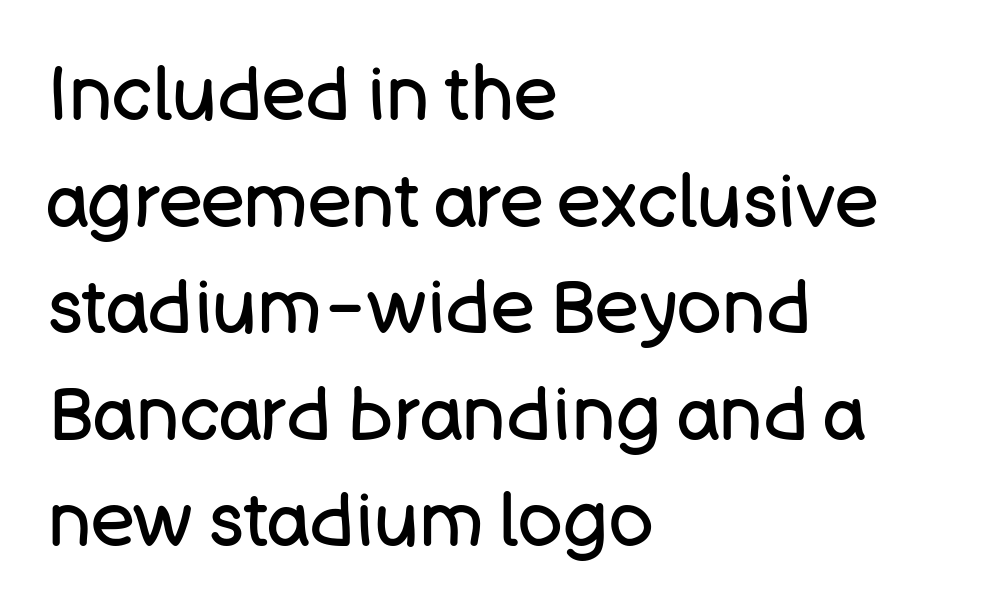
Q: Is the text bold? A: No.
Q: Is the text italic (slanted)? A: No, it is upright.
Q: Is the typeface a serif or a sans-serif typeface? A: Sans-serif.
Q: Is the text underlined? A: No.
Q: How is the paragraph aligned? A: Left-aligned.
Q: Is the spacing between letters normal or unusually wide? A: Normal.
Q: Is the spacing between lines tight, normal or loose? A: Normal.
Q: Width (condensed, normal, or wide)? A: Normal.
Q: Stroke contrast? A: Low.
Q: x-height? A: Large.
Q: Monospaced? A: No.
